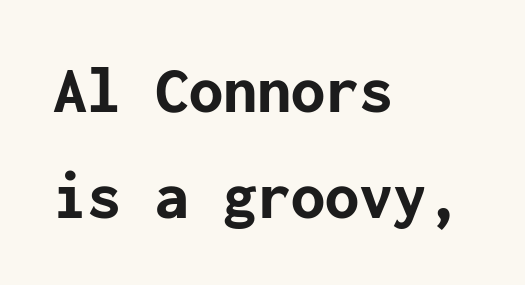
Q: Is the text bold? A: Yes.
Q: Is the text italic (slanted)? A: No, it is upright.
Q: Is the typeface a serif or a sans-serif typeface? A: Sans-serif.
Q: Is the text underlined? A: No.
Q: How is the paragraph aligned? A: Left-aligned.
Q: Is the spacing between letters normal or unusually wide? A: Normal.
Q: Is the spacing between lines tight, normal or loose? A: Normal.
Q: Width (condensed, normal, or wide)? A: Normal.
Q: Stroke contrast? A: Low.
Q: x-height? A: Medium.
